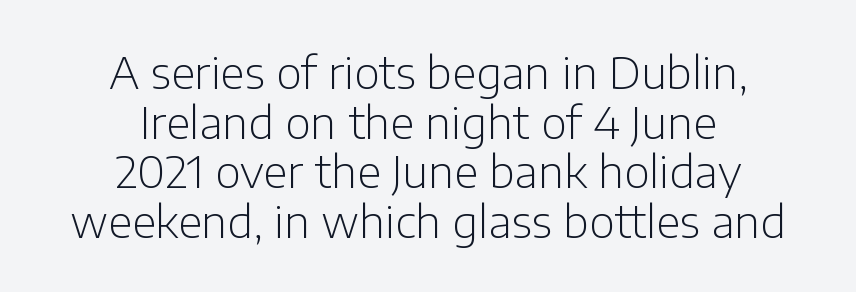
Tall strokes in this sample are plumb rather than angled. Regarding leading, the lines here are crowded together. Think of a printed novel: that variable character pitch is what you see here. A bare baseline throughout the passage. Honestly, the letter spacing is just normal — you wouldn't notice it.
